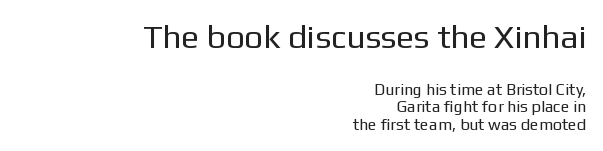
{"serif": "no", "italic": "no", "bold": "no", "weight": "regular", "width": "normal", "stroke_contrast": "low", "x_height": "medium", "monospaced": "no", "underline": "no", "align": "right", "line_spacing": "tight", "line_spacing_ratio": 1.1, "letter_spacing": "normal", "letter_spacing_em": 0.0, "larger_block": "first", "size_ratio": 2.06, "glyph_px": 33}
